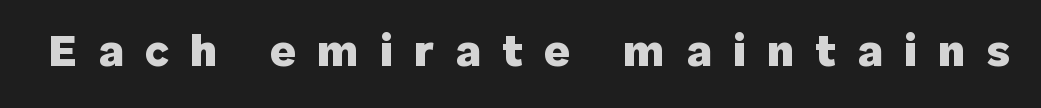
Each word looks stretched out because of the extra space between its letters. The text was rendered using a sans face with plain stroke endings. The letters stand straight up with perfectly vertical stems. Stroke thickness is high; the sample reads as a true bold. Bare-footed words on every line.
